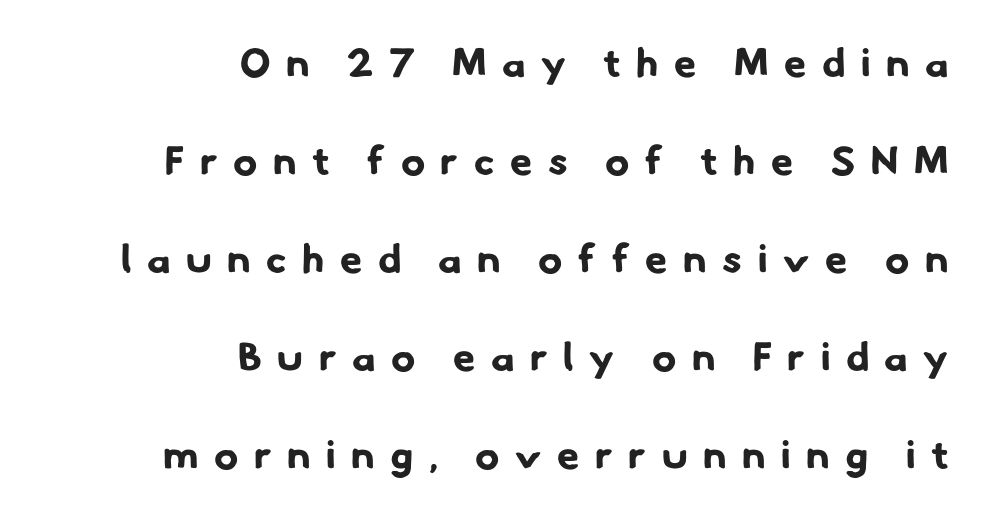
The image shows 40 px bold sans-serif type; set right-aligned, loose line spacing (2.45x), unusually wide letter spacing (+0.39 em), not underlined; low stroke contrast and a small x-height.
